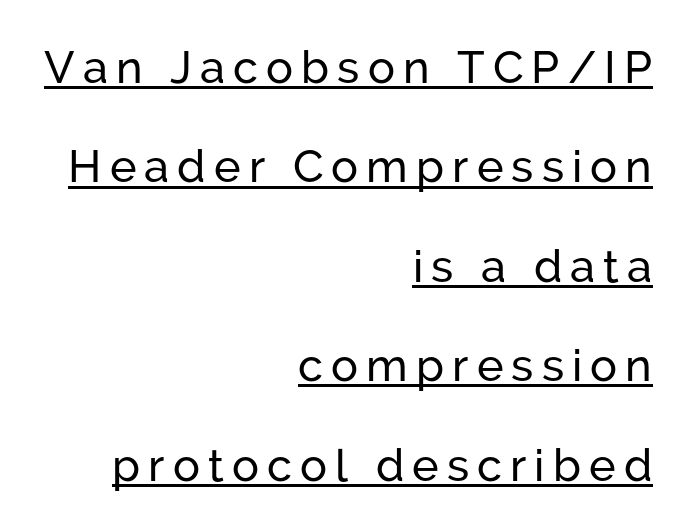
The image shows 45 px sans-serif type, upright; set right-aligned, loose line spacing (2.21x), underlined; low stroke contrast and a medium x-height.
